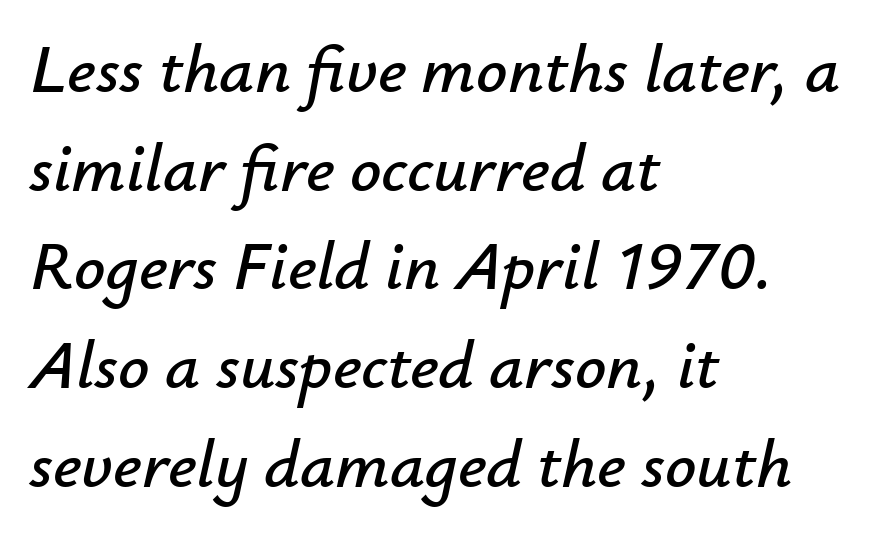
{"italic": "yes", "lean": "right", "slant_degrees": 12, "width": "normal", "stroke_contrast": "low", "x_height": "small", "monospaced": "no", "underline": "no", "align": "left", "line_spacing": "normal", "line_spacing_ratio": 1.43, "letter_spacing": "normal", "letter_spacing_em": 0.0, "glyph_px": 69}
